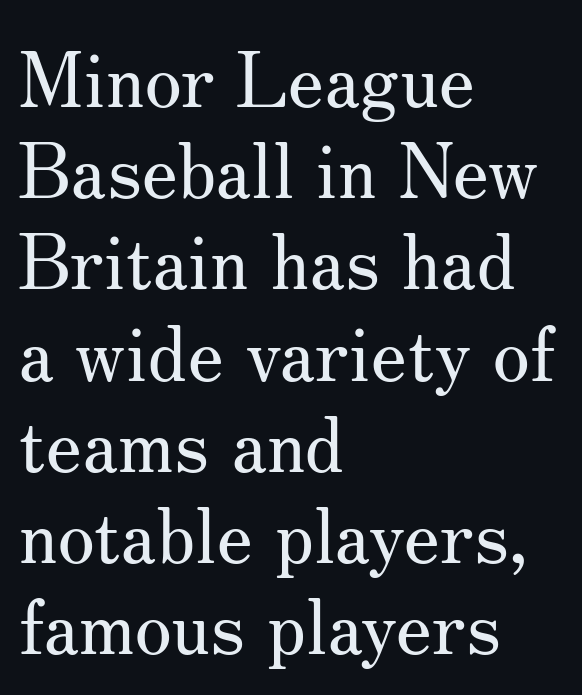
Proportional: the letters do not fall into vertical columns. The baseline area is clear. No heavy texture on the line: the type isn't bold. A serif font was chosen for this passage.
